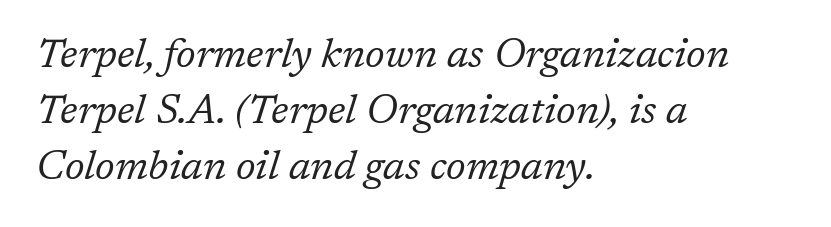
Q: Is the text bold? A: No.
Q: Is the text italic (slanted)? A: Yes, it leans right by about 17 degrees.
Q: Is the typeface a serif or a sans-serif typeface? A: Serif.
Q: Is the text underlined? A: No.
Q: How is the paragraph aligned? A: Left-aligned.
Q: Is the spacing between letters normal or unusually wide? A: Normal.
Q: Is the spacing between lines tight, normal or loose? A: Normal.
Q: Width (condensed, normal, or wide)? A: Normal.
Q: Stroke contrast? A: Low.
Q: x-height? A: Medium.
Q: Monospaced? A: No.
